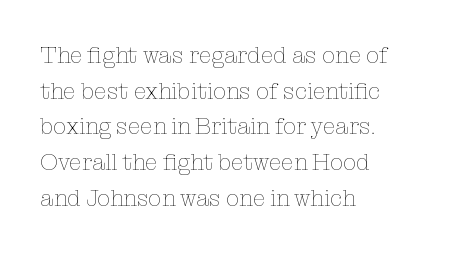
{"italic": "no", "bold": "no", "underline": "no", "align": "left", "line_spacing": "normal", "line_spacing_ratio": 1.55, "letter_spacing": "normal", "letter_spacing_em": 0.0, "glyph_px": 23}
